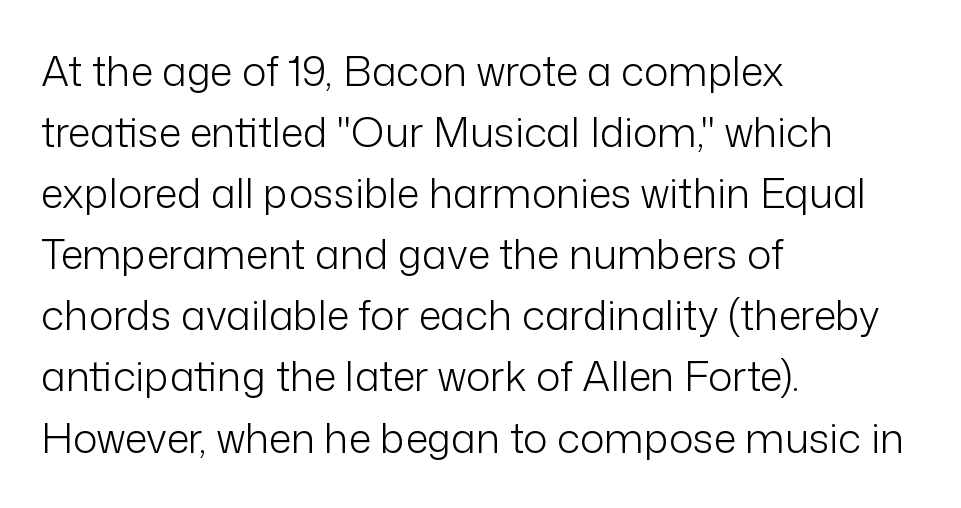
Q: Is the text bold? A: No.
Q: Is the text italic (slanted)? A: No, it is upright.
Q: Is the typeface a serif or a sans-serif typeface? A: Sans-serif.
Q: Is the text underlined? A: No.
Q: How is the paragraph aligned? A: Left-aligned.
Q: Is the spacing between letters normal or unusually wide? A: Normal.
Q: Is the spacing between lines tight, normal or loose? A: Normal.
Q: Width (condensed, normal, or wide)? A: Normal.
Q: Stroke contrast? A: Low.
Q: x-height? A: Medium.
Q: Monospaced? A: No.
